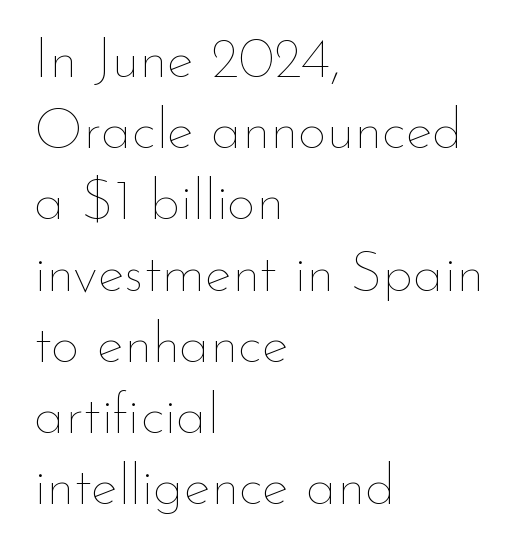
Each word holds together tightly as a unit, with standard inter-letter gaps. The letters stand straight up with perfectly vertical stems. Notice how the passage keeps a crisp vertical edge on the left only. Quick note: underline off.
